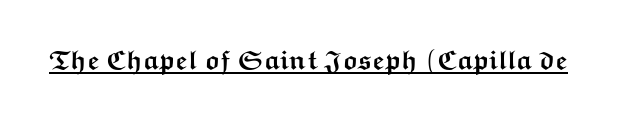
The letters stand straight up with perfectly vertical stems. Between one letter and the next there's only the usual sliver of space. Underlining? Definitely there. Strokes here are thick enough to call this a true bold.
